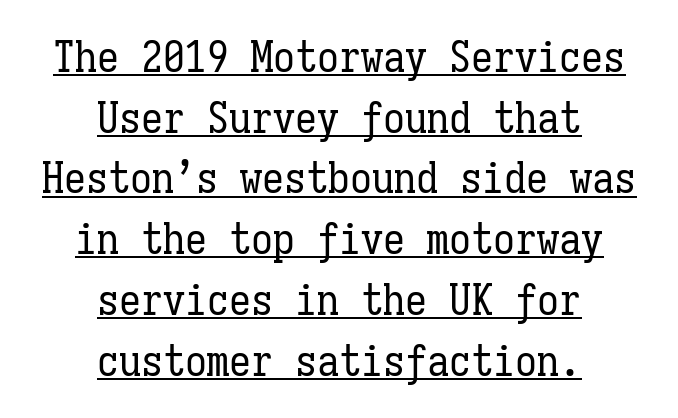
{"italic": "no", "bold": "no", "weight": "regular", "width": "condensed", "stroke_contrast": "low", "x_height": "medium", "monospaced": "yes", "underline": "yes", "align": "center", "line_spacing": "normal", "line_spacing_ratio": 1.38, "letter_spacing": "normal", "letter_spacing_em": 0.0, "glyph_px": 44}
